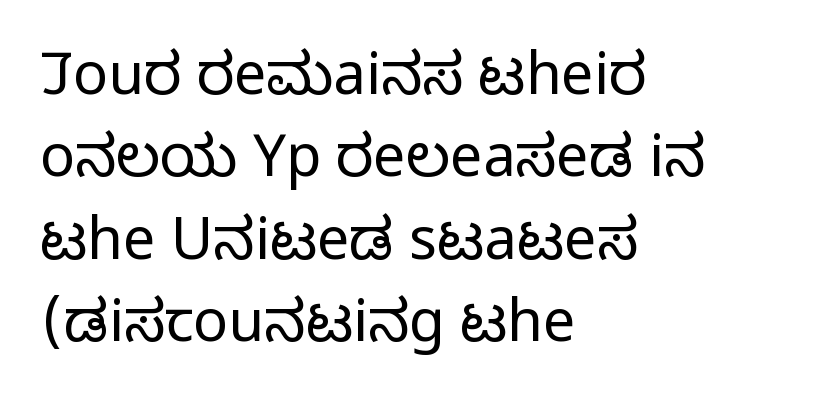
{"serif": "no", "italic": "no", "bold": "no", "weight": "regular", "width": "condensed", "stroke_contrast": "low", "x_height": "large", "monospaced": "no", "underline": "no", "align": "left", "line_spacing": "normal", "line_spacing_ratio": 1.42, "letter_spacing": "normal", "letter_spacing_em": 0.0, "glyph_px": 58}
